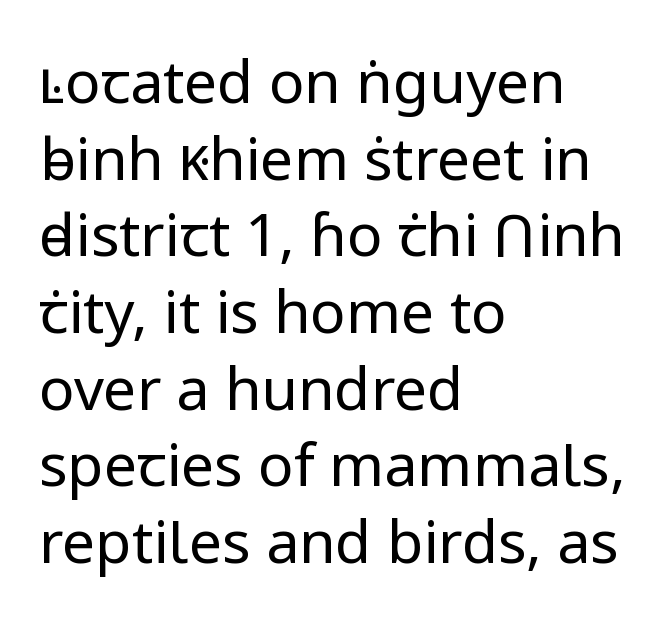
The image shows 59 px regular-weight sans-serif type, upright; set left-aligned, normal line spacing (1.3x), normal letter spacing, not underlined; low stroke contrast and a medium x-height.
